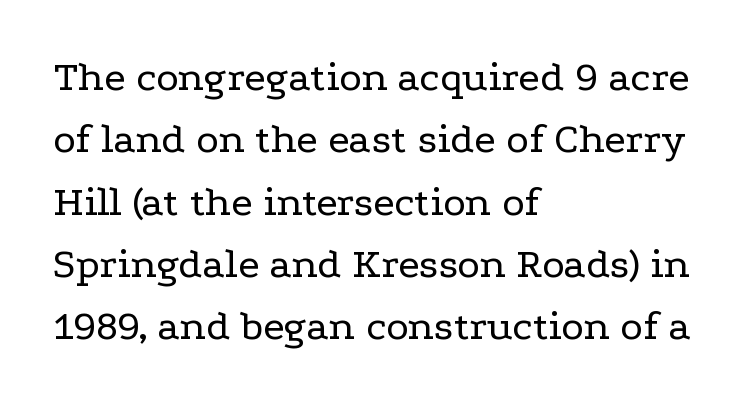
The strokes carry an ordinary text weight at most. Nobody drew a line under any word here. Notice how the stems are strictly vertical — no italics here. These lines keep a tight, regular rhythm from letter to letter. Here the designer chose a conventional face with non-uniform glyph widths.
